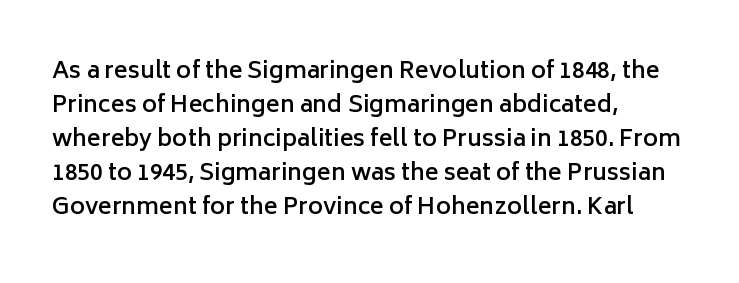
The image shows 23 px text type, upright; set left-aligned, normal line spacing (1.48x), normal letter spacing, not underlined.
